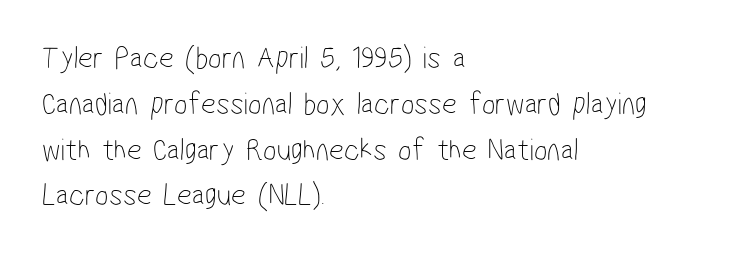
Inter-character spacing is left at the font's built-in metrics. Looks like regular typesetting: each glyph gets only the width it needs. Are there feet on the stems? There aren't — it's a sans. Just letters on the line, the space beneath them empty.
